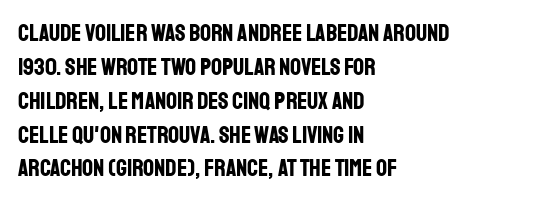
The image shows 24 px bold type, upright; set left-aligned, normal line spacing (1.41x), normal letter spacing, not underlined.
